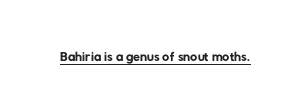
{"bold": "no", "underline": "yes", "letter_spacing": "normal", "letter_spacing_em": 0.0, "glyph_px": 20}
